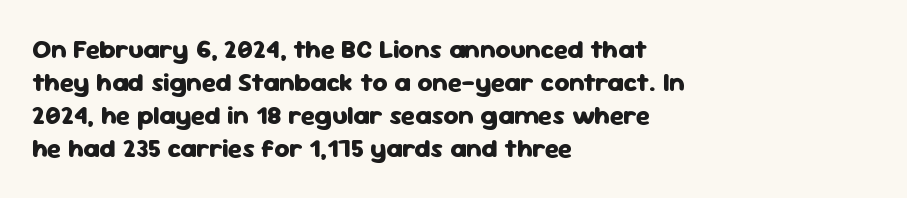
Q: Is the text bold? A: Yes.
Q: Is the text italic (slanted)? A: No, it is upright.
Q: Is the text underlined? A: No.
Q: How is the paragraph aligned? A: Left-aligned.
Q: Is the spacing between letters normal or unusually wide? A: Normal.
Q: Is the spacing between lines tight, normal or loose? A: Normal.
